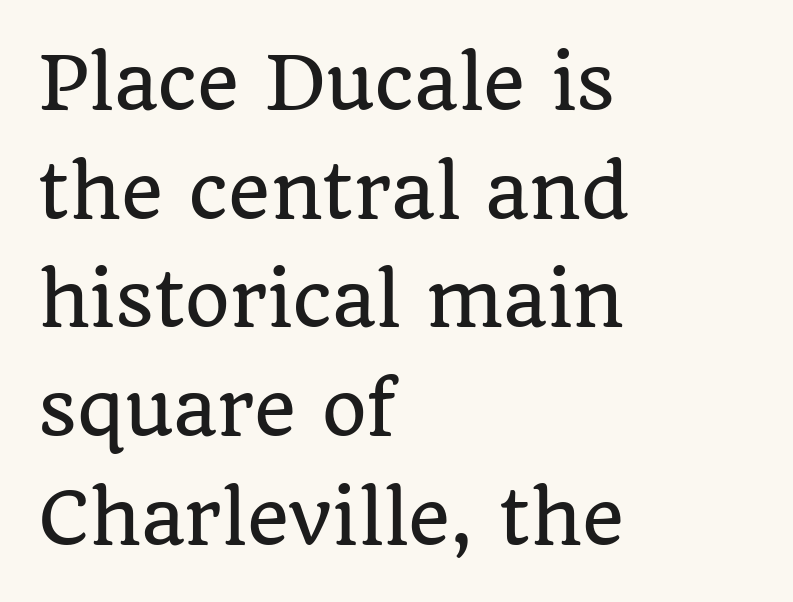
The image shows 72 px serif type, upright; set left-aligned, normal line spacing (1.51x), normal letter spacing, not underlined; low stroke contrast and a large x-height.
